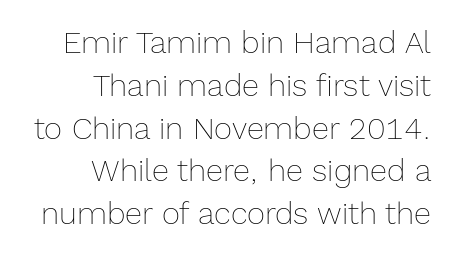
{"italic": "no", "bold": "no", "weight": "thin", "width": "normal", "x_height": "medium", "monospaced": "no", "underline": "no", "align": "right", "line_spacing": "normal", "line_spacing_ratio": 1.38, "letter_spacing": "normal", "letter_spacing_em": 0.0, "glyph_px": 31}
